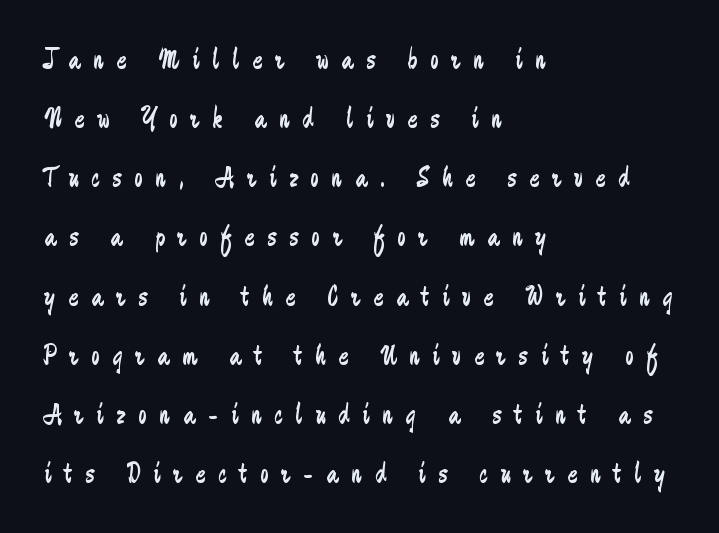
{"serif": "no", "bold": "no", "weight": "regular", "width": "condensed", "stroke_contrast": "low", "x_height": "medium", "monospaced": "no", "underline": "no", "align": "left", "line_spacing": "loose", "line_spacing_ratio": 2.04, "letter_spacing": "wide", "letter_spacing_em": 0.45, "glyph_px": 29}
